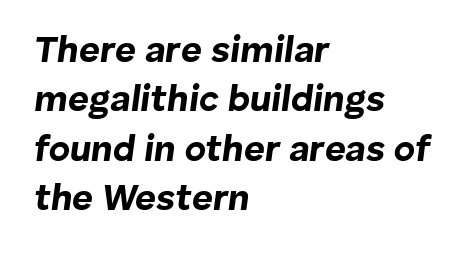
Q: Is the text bold? A: Yes.
Q: Is the text italic (slanted)? A: Yes, it leans right by about 8 degrees.
Q: Is the text underlined? A: No.
Q: How is the paragraph aligned? A: Left-aligned.
Q: Is the spacing between letters normal or unusually wide? A: Normal.
Q: Is the spacing between lines tight, normal or loose? A: Normal.
Q: Width (condensed, normal, or wide)? A: Normal.
Q: Stroke contrast? A: Low.
Q: x-height? A: Medium.
Q: Monospaced? A: No.
